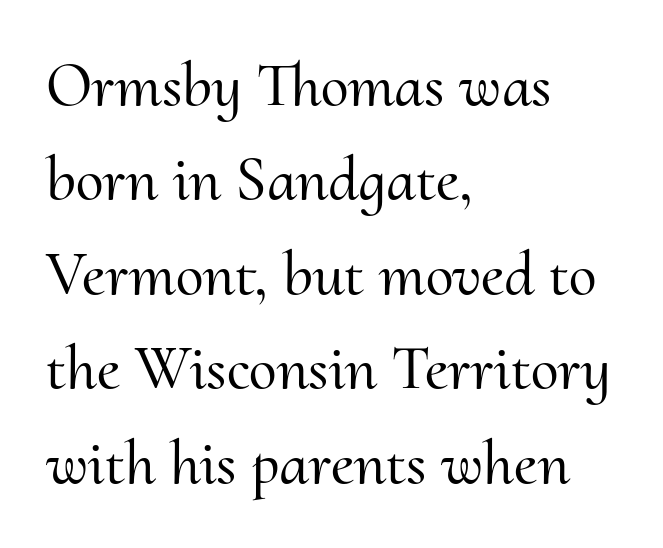
The space between consecutive lines is moderate. Here the designer chose a conventional face with non-uniform glyph widths. The paragraph has a hard left edge and a soft right edge. These lines were composed using upright roman letters.
